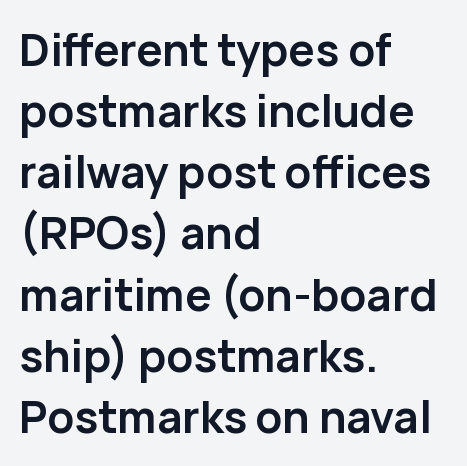
{"serif": "no", "italic": "no", "bold": "yes", "weight": "semibold", "width": "normal", "stroke_contrast": "low", "x_height": "medium", "monospaced": "no", "underline": "no", "align": "left", "line_spacing": "normal", "line_spacing_ratio": 1.39, "letter_spacing": "normal", "letter_spacing_em": 0.0, "glyph_px": 44}
